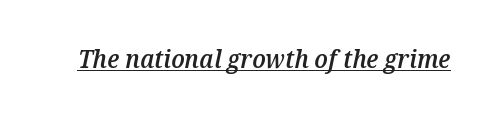
{"italic": "yes", "lean": "right", "slant_degrees": 12, "bold": "semi", "underline": "yes", "letter_spacing": "normal", "letter_spacing_em": 0.0, "glyph_px": 25}
